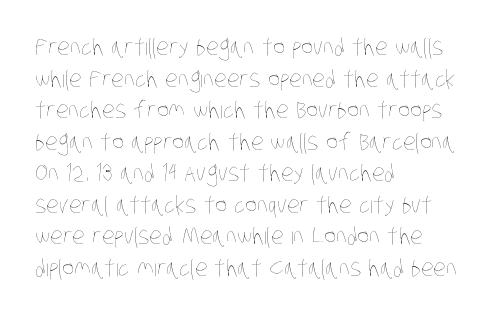
{"bold": "no", "underline": "no", "align": "left", "line_spacing": "normal", "line_spacing_ratio": 1.37, "letter_spacing": "normal", "letter_spacing_em": 0.0, "glyph_px": 23}
